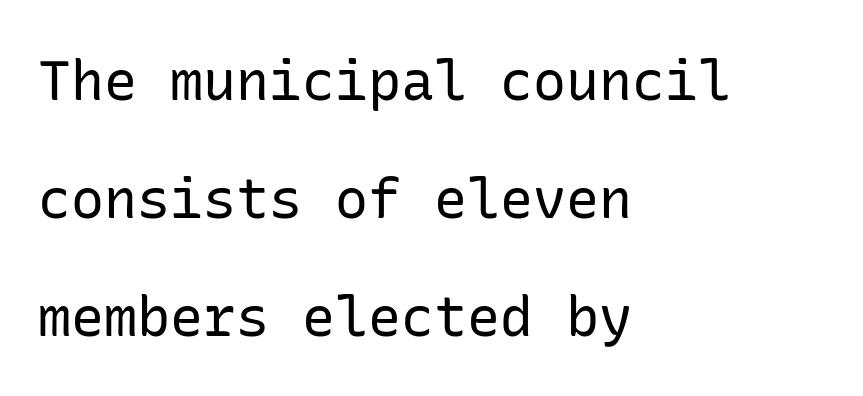
The image shows 55 px regular-weight sans-serif type, upright; set left-aligned, loose line spacing (2.15x), normal letter spacing, not underlined; low stroke contrast and a medium x-height.
